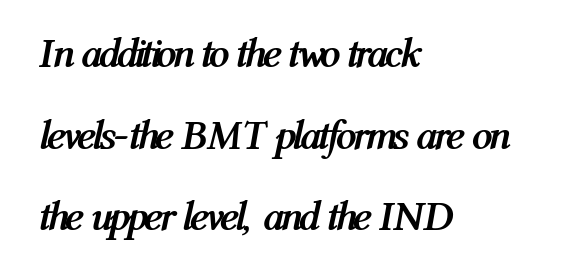
The axis of the letterforms is tilted away from vertical. One glance says open: line gaps are wider than usual. Each row of text sits above clean, open space. The rendering keeps characters at their native spacing. Caption: multi-line text, flush left, ragged right. You could not count columns in this text — the font is proportionally spaced.
